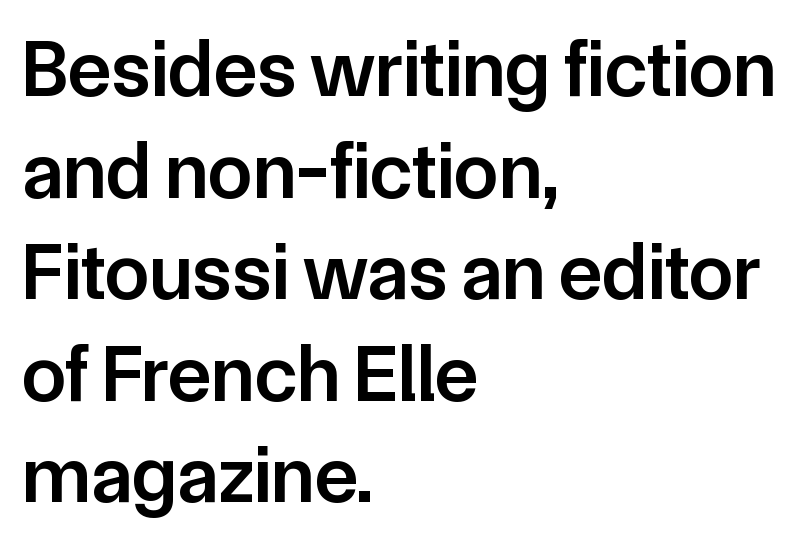
{"serif": "no", "italic": "no", "bold": "semi", "weight": "semibold", "width": "normal", "stroke_contrast": "low", "x_height": "medium", "monospaced": "no", "underline": "no", "align": "left", "line_spacing": "normal", "line_spacing_ratio": 1.27, "letter_spacing": "normal", "letter_spacing_em": 0.0, "glyph_px": 80}
